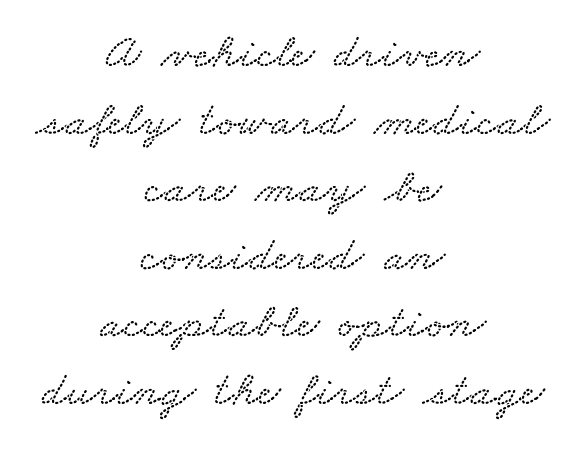
Visually the block forms a symmetrical silhouette, jagged on both flanks. Only glyphs here, with clear space below each row. Caption: standard tracking, unaltered. Think of a printed novel: that variable character pitch is what you see here. The rendering uses a moderate line-height, typical for paragraphs.
